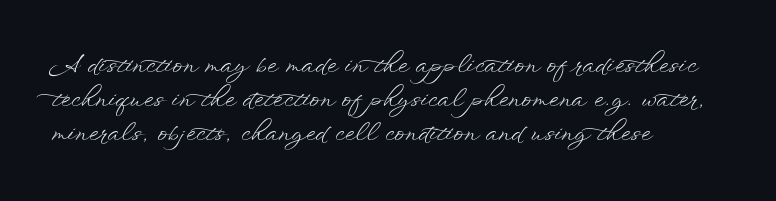
The image shows 24 px text type; set left-aligned, normal line spacing (1.41x), normal letter spacing, not underlined.
